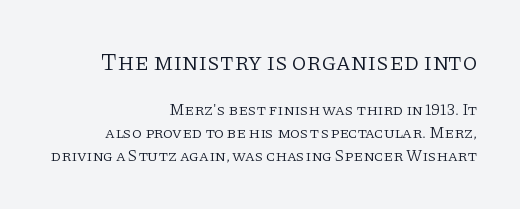
Q: Is the text bold? A: No.
Q: Is the text italic (slanted)? A: No, it is upright.
Q: Is the text underlined? A: No.
Q: How is the paragraph aligned? A: Right-aligned.
Q: Is the spacing between letters normal or unusually wide? A: Normal.
Q: Is the spacing between lines tight, normal or loose? A: Normal.
Q: Which block of text is set in a larger size, the first (top) or the second (bottom)? A: The first (top) one.
